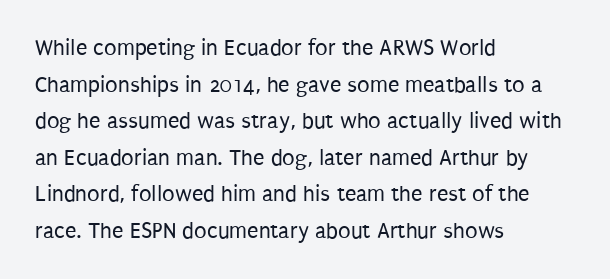
Q: Is the text bold? A: No.
Q: Is the text italic (slanted)? A: No, it is upright.
Q: Is the text underlined? A: No.
Q: How is the paragraph aligned? A: Left-aligned.
Q: Is the spacing between letters normal or unusually wide? A: Normal.
Q: Is the spacing between lines tight, normal or loose? A: Normal.
